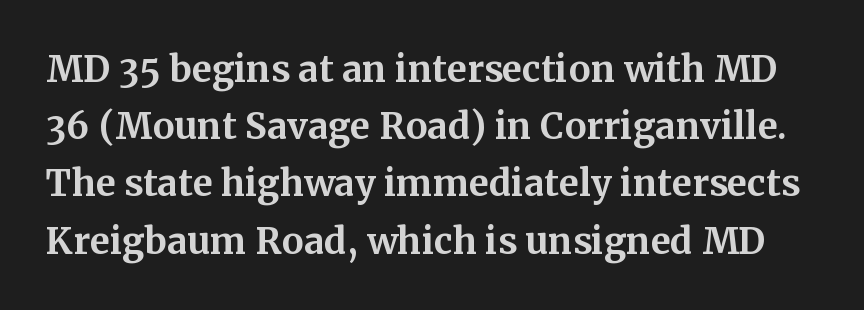
Q: Is the text bold? A: Yes.
Q: Is the text italic (slanted)? A: No, it is upright.
Q: Is the typeface a serif or a sans-serif typeface? A: Serif.
Q: Is the text underlined? A: No.
Q: Is the spacing between letters normal or unusually wide? A: Normal.
Q: Is the spacing between lines tight, normal or loose? A: Normal.
Q: Width (condensed, normal, or wide)? A: Normal.
Q: Stroke contrast? A: Medium.
Q: x-height? A: Medium.
Q: Monospaced? A: No.
